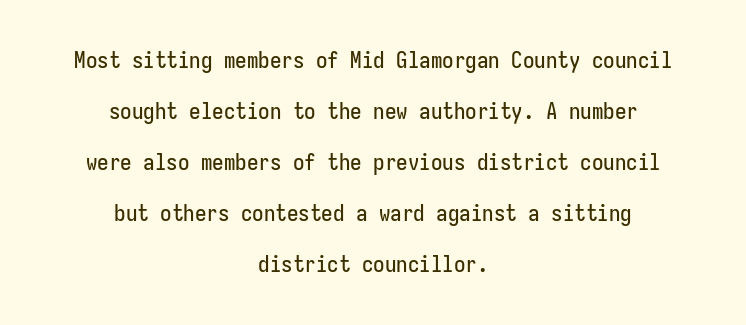
Q: Is the text italic (slanted)? A: No, it is upright.
Q: Is the text underlined? A: No.
Q: How is the paragraph aligned? A: Centered.
Q: Is the spacing between letters normal or unusually wide? A: Normal.
Q: Is the spacing between lines tight, normal or loose? A: Loose.
